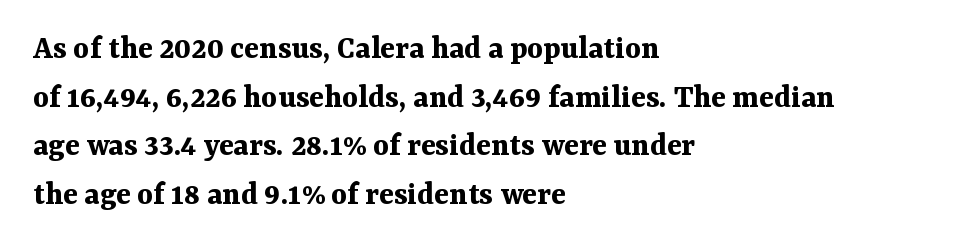
The rows are spaced the way most documents space them. Proportional: the letters do not fall into vertical columns. You'd pick this weight for a headline — it's a proper bold. Observe the ordinary spacing: letters are neighbours, not strangers. This is roman type, the default non-slanted kind. Descenders hang freely into open space.
